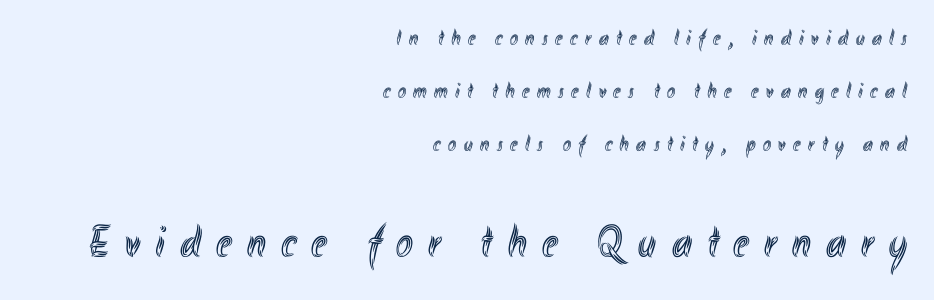
Block two is the big one; block one sits smaller above it. One-word summary of the alignment: right. In terms of letterspacing, this is a distinctly airy, spread setting. The letters advance in unequal steps, a hallmark of proportional type. Type without underlining.
